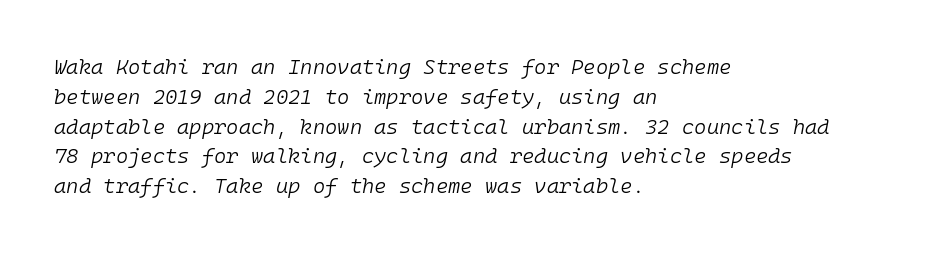
{"italic": "yes", "lean": "right", "slant_degrees": 10, "bold": "no", "underline": "no", "align": "left", "line_spacing": "normal", "line_spacing_ratio": 1.42, "letter_spacing": "normal", "letter_spacing_em": 0.0, "glyph_px": 21}
